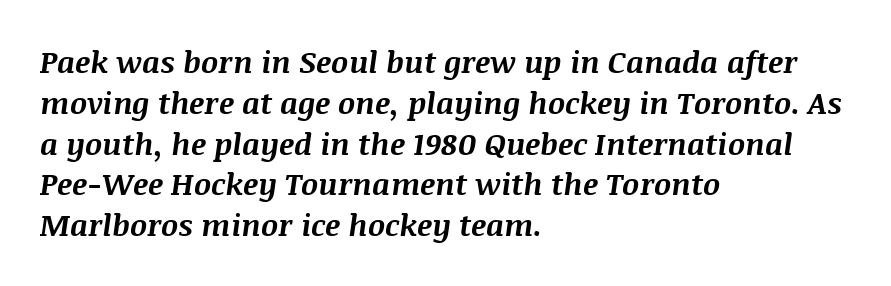
{"italic": "yes", "lean": "right", "slant_degrees": 8, "bold": "yes", "weight": "bold", "width": "normal", "stroke_contrast": "medium", "x_height": "large", "monospaced": "no", "underline": "no", "align": "left", "line_spacing": "normal", "line_spacing_ratio": 1.36, "letter_spacing": "normal", "letter_spacing_em": 0.0, "glyph_px": 30}
